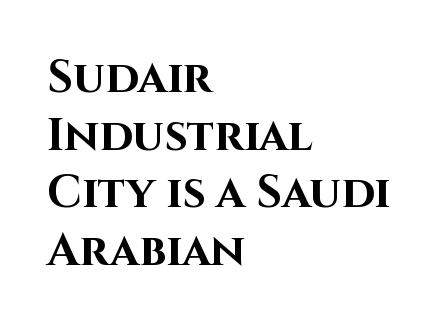
{"serif": "no", "italic": "no", "bold": "yes", "weight": "bold", "width": "normal", "stroke_contrast": "high", "x_height": "large", "monospaced": "no", "underline": "no", "align": "left", "line_spacing": "normal", "line_spacing_ratio": 1.28, "letter_spacing": "normal", "letter_spacing_em": 0.0, "glyph_px": 45}
